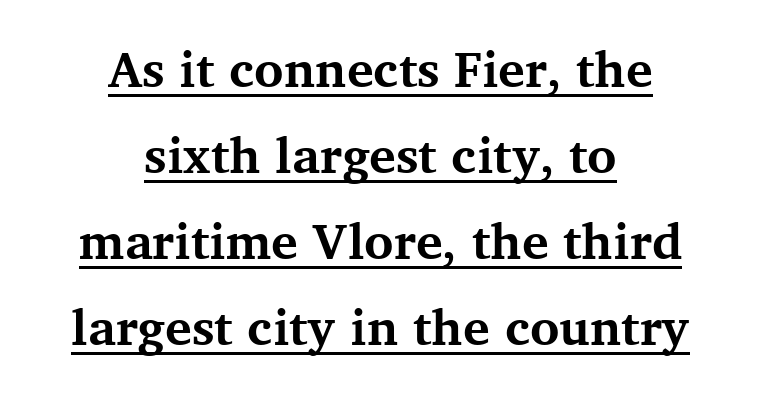
Q: Is the text bold? A: Yes.
Q: Is the text italic (slanted)? A: No, it is upright.
Q: Is the typeface a serif or a sans-serif typeface? A: Serif.
Q: Is the text underlined? A: Yes.
Q: How is the paragraph aligned? A: Centered.
Q: Is the spacing between letters normal or unusually wide? A: Normal.
Q: Width (condensed, normal, or wide)? A: Normal.
Q: Stroke contrast? A: Medium.
Q: x-height? A: Medium.
Q: Monospaced? A: No.
